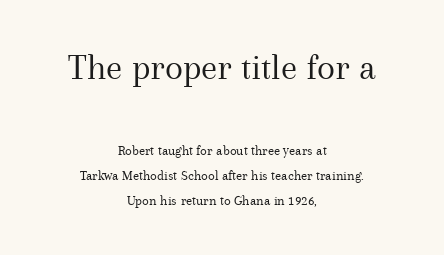
{"serif": "yes", "italic": "no", "bold": "no", "weight": "regular", "width": "normal", "stroke_contrast": "medium", "x_height": "medium", "monospaced": "no", "underline": "no", "align": "center", "line_spacing_ratio": 1.79, "letter_spacing": "normal", "letter_spacing_em": 0.0, "larger_block": "first", "size_ratio": 2.64, "glyph_px": 37}
